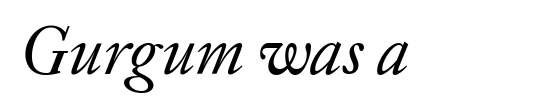
Nobody touched the tracking dial on this one. Is the stroke heavy? The answer is a plain regular-or-lighter. The typography opts for an oblique posture over an upright one. Examine the stroke ends and you'll spot serifs. A typesetter would call this proportional, since set widths differ per character.
